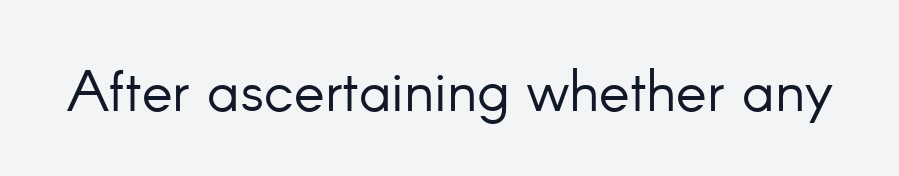
Q: Is the text bold? A: No.
Q: Is the text italic (slanted)? A: No, it is upright.
Q: Is the typeface a serif or a sans-serif typeface? A: Sans-serif.
Q: Is the text underlined? A: No.
Q: Is the spacing between letters normal or unusually wide? A: Normal.
Q: Width (condensed, normal, or wide)? A: Normal.
Q: Stroke contrast? A: Low.
Q: x-height? A: Small.
Q: Monospaced? A: No.
